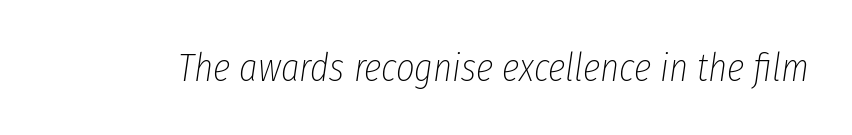
Q: Is the text bold? A: No.
Q: Is the text italic (slanted)? A: Yes, it leans right by about 8 degrees.
Q: Is the text underlined? A: No.
Q: Is the spacing between letters normal or unusually wide? A: Normal.
Q: Width (condensed, normal, or wide)? A: Condensed.
Q: Stroke contrast? A: Low.
Q: x-height? A: Medium.
Q: Monospaced? A: No.
